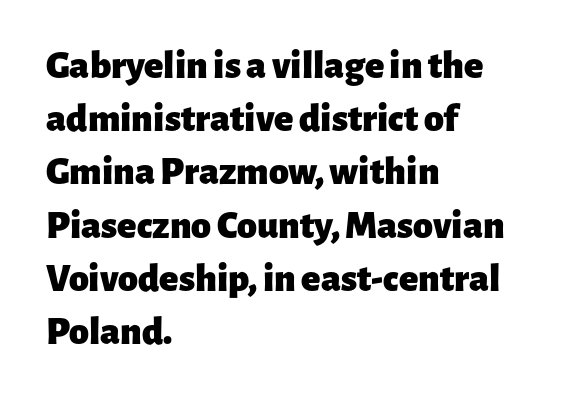
Q: Is the text bold? A: Yes.
Q: Is the text italic (slanted)? A: No, it is upright.
Q: Is the typeface a serif or a sans-serif typeface? A: Sans-serif.
Q: Is the text underlined? A: No.
Q: How is the paragraph aligned? A: Left-aligned.
Q: Is the spacing between letters normal or unusually wide? A: Normal.
Q: Is the spacing between lines tight, normal or loose? A: Normal.
Q: Width (condensed, normal, or wide)? A: Normal.
Q: Stroke contrast? A: Low.
Q: x-height? A: Medium.
Q: Monospaced? A: No.
